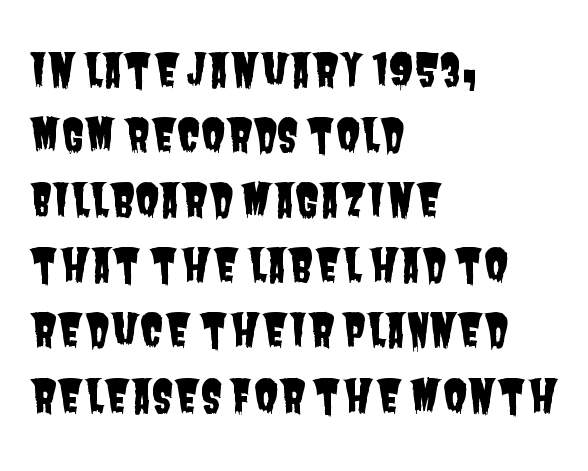
{"serif": "no", "width": "condensed", "stroke_contrast": "low", "x_height": "large", "monospaced": "no", "underline": "no", "align": "left", "line_spacing": "normal", "line_spacing_ratio": 1.48, "letter_spacing": "normal", "letter_spacing_em": 0.0, "glyph_px": 44}
